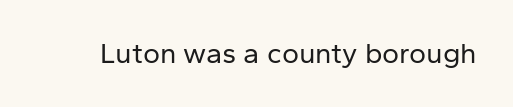
Does the lettering tilt? It doesn't — this is upright. Here the designer chose a conventional face with non-uniform glyph widths. Unmarked baselines from the first word to the last. Look at the tracking — it's just the regular setting, nothing added.
